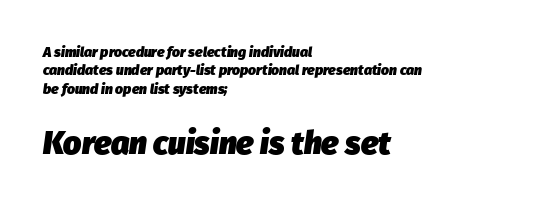
The image shows 32 px heavy type, italic (leaning right); set left-aligned, normal line spacing (1.32x), normal letter spacing, not underlined; the second (bottom) block is 2.29x larger; low stroke contrast and a medium x-height.
